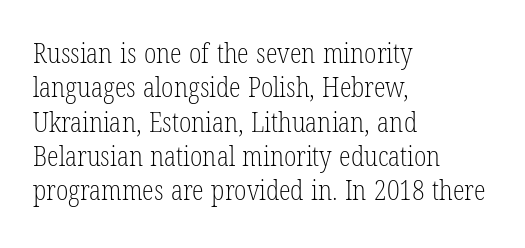
The image shows 27 px text type, upright; set left-aligned, normal line spacing (1.27x), normal letter spacing, not underlined.
